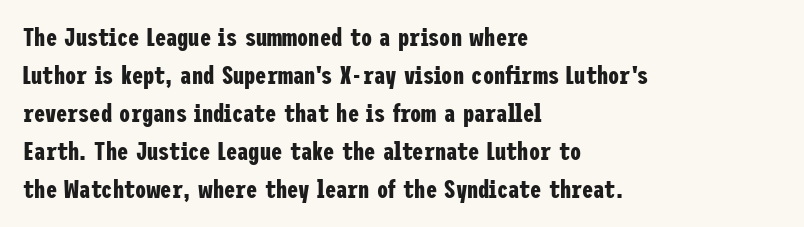
Leftover space on each line is placed entirely after the last word. Normally led — the rows are evenly, conventionally spaced. Type without underlining. Here the glyphs are tracked normally, forming tight word shapes.
